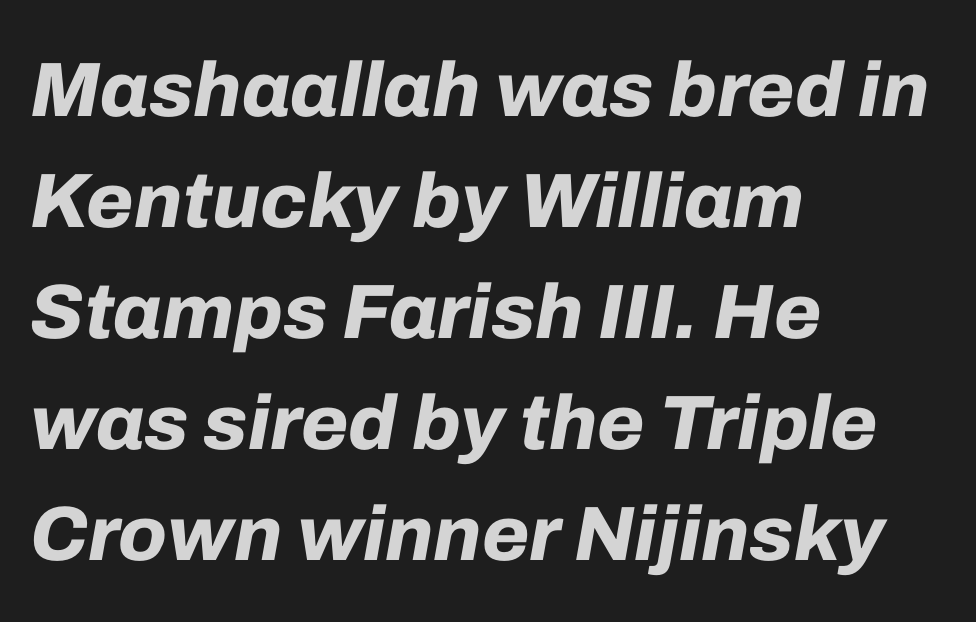
The image shows 77 px bold type, italic (leaning right); set left-aligned, normal line spacing (1.44x), normal letter spacing, not underlined; low stroke contrast and a medium x-height.
